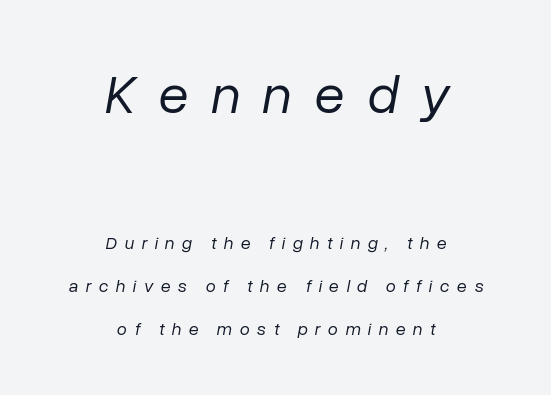
{"italic": "yes", "lean": "right", "slant_degrees": 10, "bold": "no", "weight": "regular", "width": "normal", "stroke_contrast": "low", "x_height": "medium", "monospaced": "no", "underline": "no", "align": "center", "line_spacing": "loose", "line_spacing_ratio": 2.38, "letter_spacing": "wide", "letter_spacing_em": 0.41, "larger_block": "first", "size_ratio": 3.06, "glyph_px": 55}
